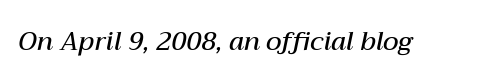
Q: Is the text bold? A: Semi-bold.
Q: Is the text italic (slanted)? A: Yes, it leans right by about 12 degrees.
Q: Is the text underlined? A: No.
Q: Is the spacing between letters normal or unusually wide? A: Normal.
